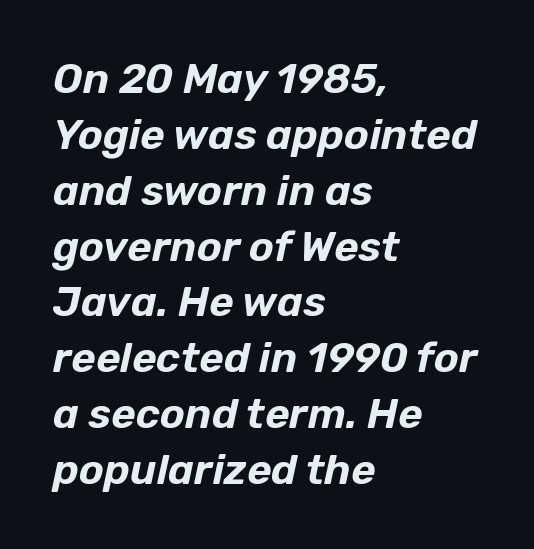
Whoever set this chose a conventional vertical rhythm. Only glyphs here, with clear space below each row. The face used here is proportionally spaced, like ordinary book or web type. You could call the tracking neutral — neither tight nor loose. The passage is arranged the way most books set body copy — flush left.
